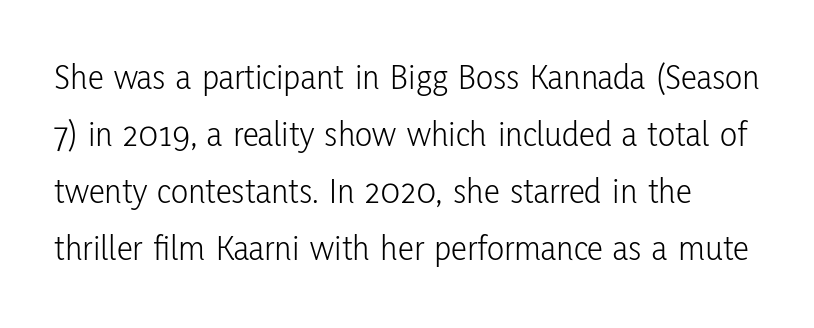
Q: Is the text bold? A: No.
Q: Is the text italic (slanted)? A: No, it is upright.
Q: Is the typeface a serif or a sans-serif typeface? A: Sans-serif.
Q: Is the text underlined? A: No.
Q: Is the spacing between letters normal or unusually wide? A: Normal.
Q: Is the spacing between lines tight, normal or loose? A: Normal.
Q: Width (condensed, normal, or wide)? A: Condensed.
Q: Stroke contrast? A: Low.
Q: x-height? A: Medium.
Q: Monospaced? A: No.
